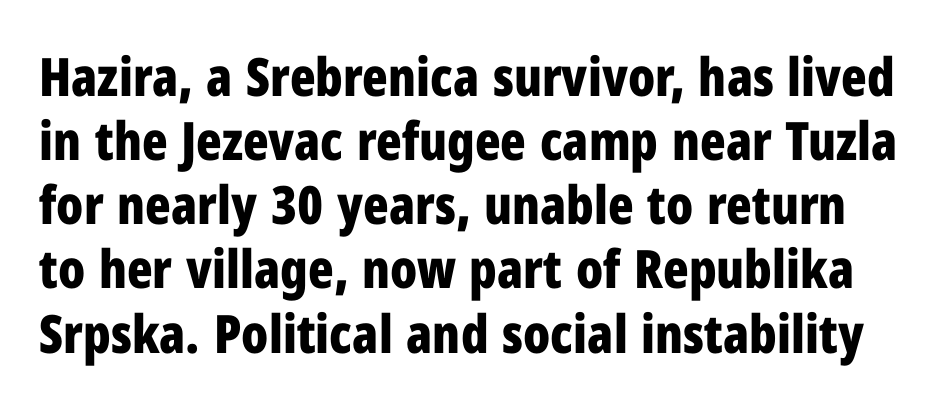
Q: Is the text bold? A: Yes.
Q: Is the text italic (slanted)? A: No, it is upright.
Q: Is the typeface a serif or a sans-serif typeface? A: Sans-serif.
Q: Is the text underlined? A: No.
Q: Is the spacing between letters normal or unusually wide? A: Normal.
Q: Width (condensed, normal, or wide)? A: Condensed.
Q: Stroke contrast? A: Low.
Q: x-height? A: Medium.
Q: Monospaced? A: No.
